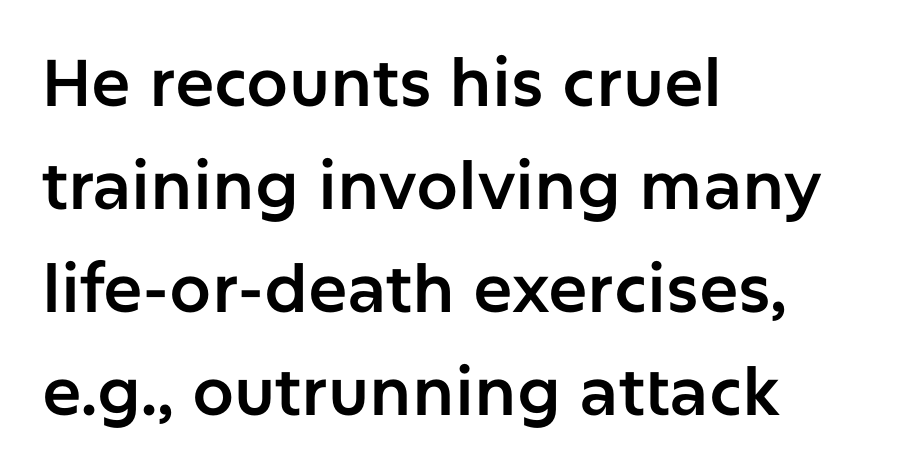
The image shows 66 px sans-serif type, upright; set left-aligned, normal line spacing (1.56x), normal letter spacing, not underlined; low stroke contrast and a medium x-height.
